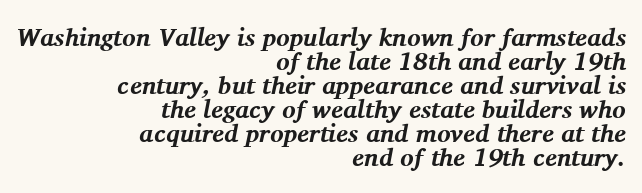
{"italic": "yes", "lean": "right", "slant_degrees": 11, "bold": "yes", "underline": "no", "align": "right", "line_spacing": "tight", "line_spacing_ratio": 0.96, "letter_spacing": "normal", "letter_spacing_em": 0.0, "glyph_px": 25}
